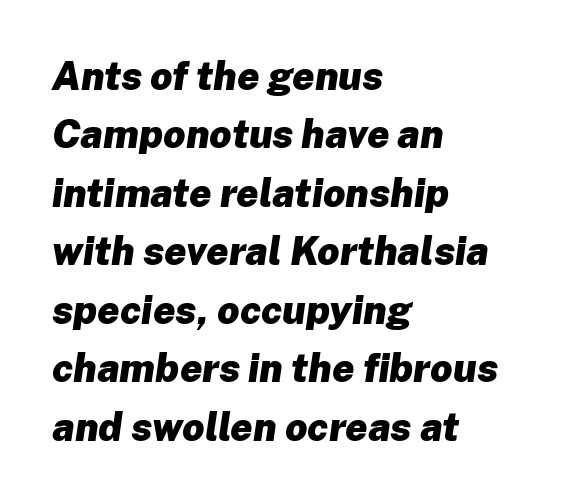
{"italic": "yes", "lean": "right", "slant_degrees": 8, "bold": "yes", "weight": "heavy", "width": "normal", "stroke_contrast": "low", "x_height": "medium", "monospaced": "no", "underline": "no", "align": "left", "line_spacing": "normal", "line_spacing_ratio": 1.5, "letter_spacing": "normal", "letter_spacing_em": 0.0, "glyph_px": 39}
